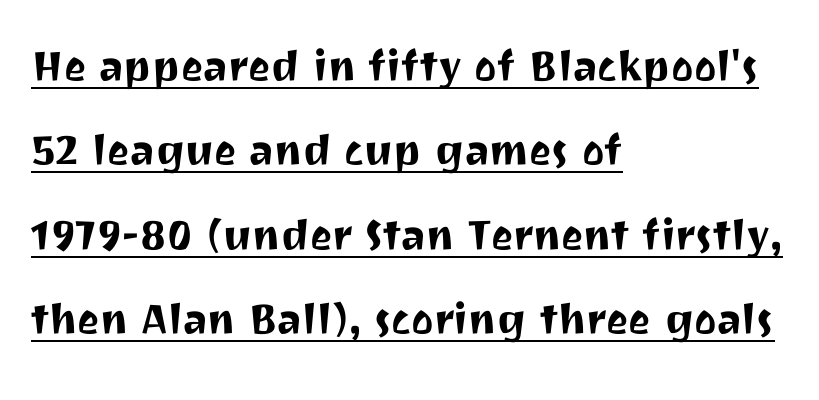
The image shows 53 px sans-serif type, upright; set left-aligned, normal line spacing (1.59x), normal letter spacing, underlined; medium stroke contrast and a medium x-height.
